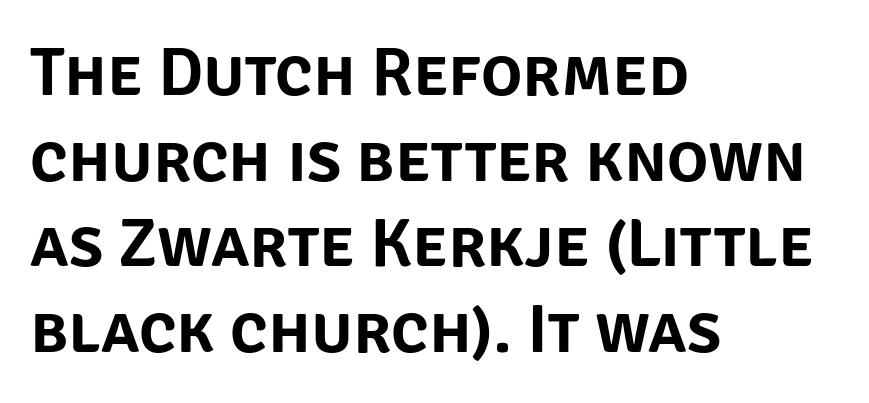
{"serif": "no", "italic": "no", "width": "normal", "stroke_contrast": "low", "x_height": "large", "monospaced": "no", "underline": "no", "align": "left", "line_spacing_ratio": 1.24, "letter_spacing": "normal", "letter_spacing_em": 0.0, "glyph_px": 69}
